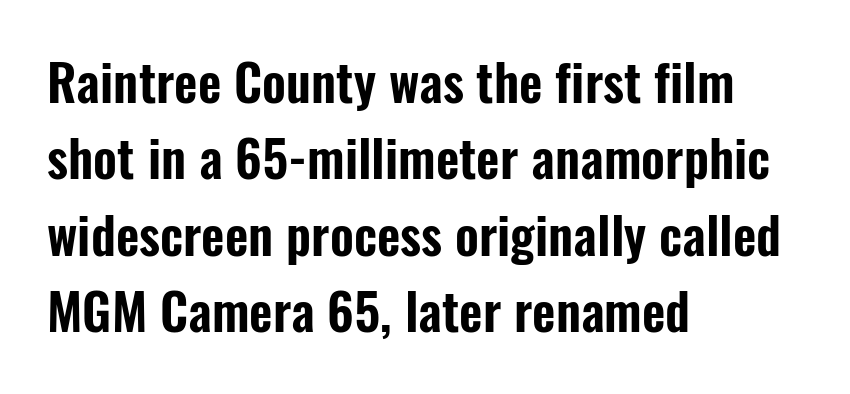
The image shows 51 px condensed sans-serif type, upright; set left-aligned, normal line spacing (1.5x), normal letter spacing, not underlined; low stroke contrast and a medium x-height.
